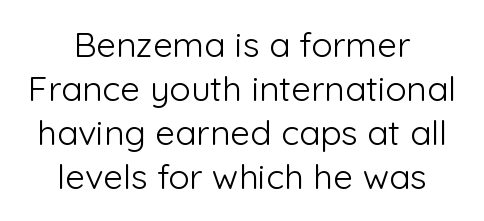
This sample uses a sans-serif face. Nothing unusual about the tracking: characters are spaced as the font intends. Does the copy run flush right? No — it is centered line by line. Every stem runs plumb, perpendicular to the baseline. Bold? No — there's no thickening of the strokes.
